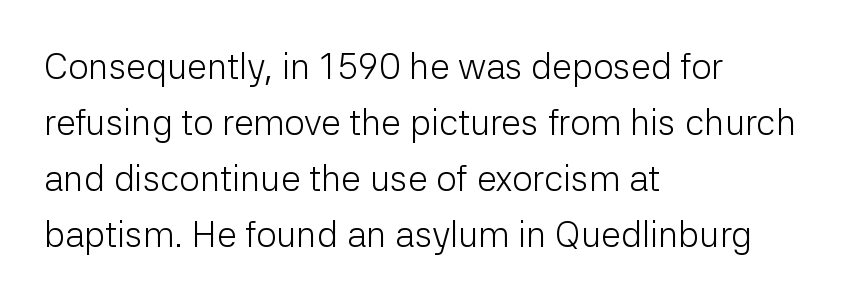
The image shows 36 px light sans-serif type, upright; set left-aligned, normal line spacing (1.56x), normal letter spacing, not underlined; low stroke contrast and a medium x-height.
